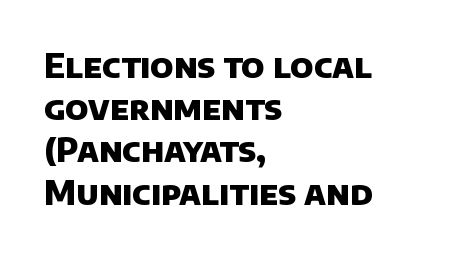
In terms of letterspacing, this is plain default setting. Rows of type keep a routine distance in the vertical direction. Heavy-handed strokes throughout: this text is bold. You can tell from the bare stems that sans-serif type was used. Here the designer chose a conventional face with non-uniform glyph widths. Words float on clear page, feet unadorned.
